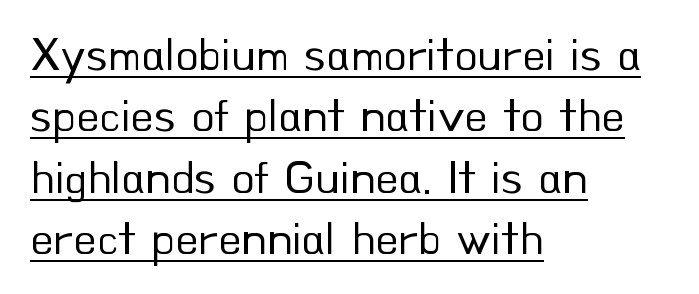
{"serif": "no", "italic": "no", "bold": "no", "weight": "regular", "width": "normal", "stroke_contrast": "low", "x_height": "small", "monospaced": "no", "underline": "yes", "align": "left", "line_spacing": "normal", "line_spacing_ratio": 1.28, "letter_spacing": "normal", "letter_spacing_em": 0.0, "glyph_px": 48}
